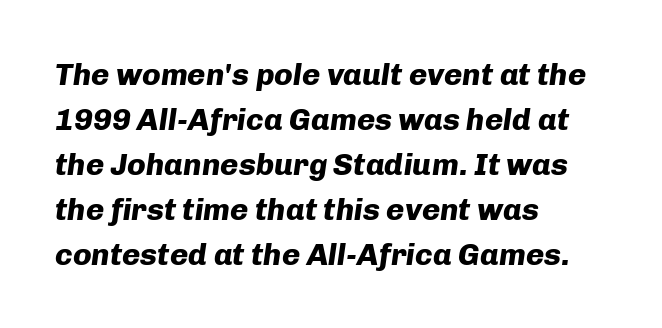
Q: Is the text bold? A: Yes.
Q: Is the text italic (slanted)? A: Yes, it leans right by about 8 degrees.
Q: Is the text underlined? A: No.
Q: How is the paragraph aligned? A: Left-aligned.
Q: Is the spacing between letters normal or unusually wide? A: Normal.
Q: Is the spacing between lines tight, normal or loose? A: Normal.
Q: Width (condensed, normal, or wide)? A: Normal.
Q: Stroke contrast? A: Low.
Q: x-height? A: Medium.
Q: Monospaced? A: No.
